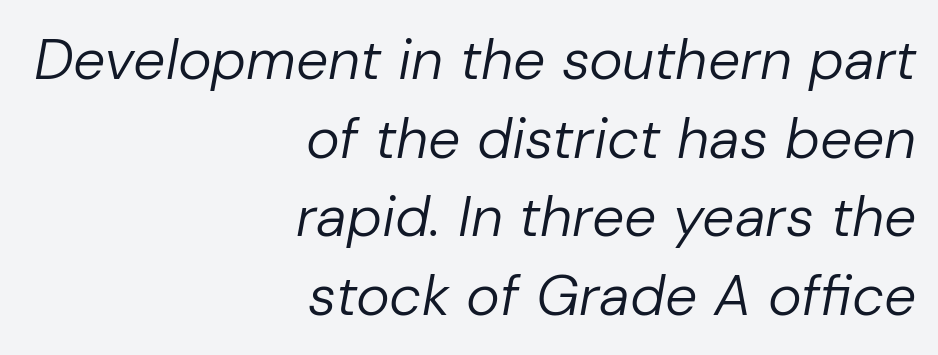
Honestly, there is no underline to notice here at all. The text carries the slant typical of an italic or oblique font. Spacing verdict: proportional, widths tailored to each character. Unbolded letterforms with no extra heft. There is no visible air inserted between adjacent glyphs.
